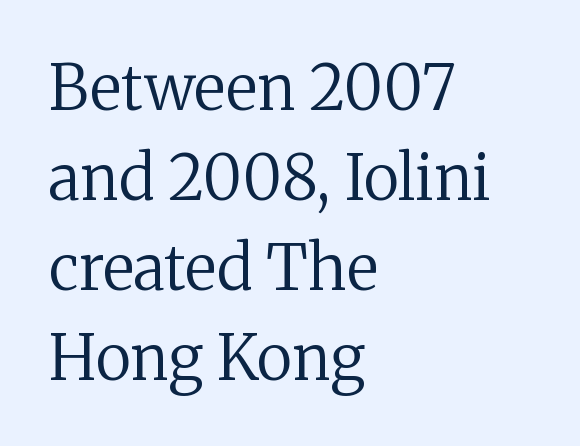
Q: Is the text bold? A: No.
Q: Is the text italic (slanted)? A: No, it is upright.
Q: Is the typeface a serif or a sans-serif typeface? A: Serif.
Q: Is the text underlined? A: No.
Q: How is the paragraph aligned? A: Left-aligned.
Q: Is the spacing between letters normal or unusually wide? A: Normal.
Q: Is the spacing between lines tight, normal or loose? A: Normal.
Q: Width (condensed, normal, or wide)? A: Normal.
Q: Stroke contrast? A: Medium.
Q: x-height? A: Medium.
Q: Monospaced? A: No.
